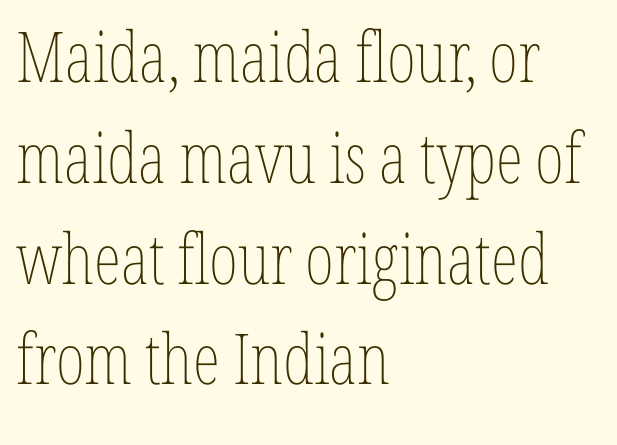
{"italic": "no", "bold": "no", "weight": "thin", "width": "condensed", "stroke_contrast": "low", "x_height": "medium", "monospaced": "no", "underline": "no", "align": "left", "line_spacing": "normal", "line_spacing_ratio": 1.44, "letter_spacing": "normal", "letter_spacing_em": 0.0, "glyph_px": 70}
